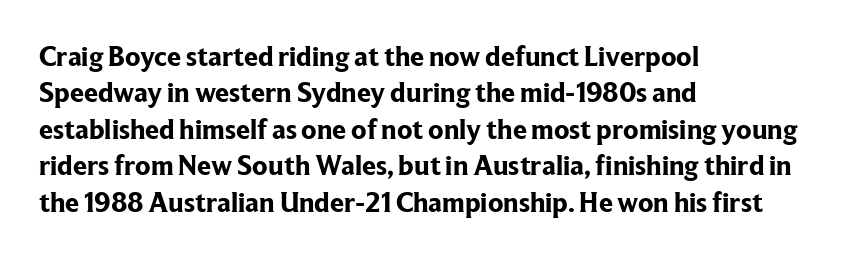
The image shows 28 px bold serif type, upright; set left-aligned, normal line spacing (1.3x), normal letter spacing, not underlined; low stroke contrast and a medium x-height.
